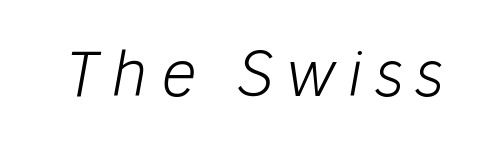
Letter spacing: wide. The space directly below the letters is spotless. Spacing verdict: proportional, widths tailored to each character. Designer's note — italics engaged.
